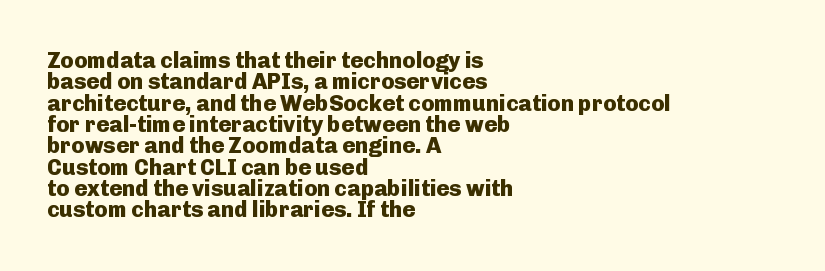
{"italic": "no", "bold": "yes", "underline": "no", "align": "left", "line_spacing": "tight", "line_spacing_ratio": 0.97, "letter_spacing": "normal", "letter_spacing_em": 0.0, "glyph_px": 22}
